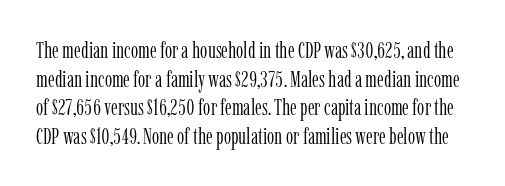
{"italic": "no", "bold": "no", "underline": "no", "line_spacing_ratio": 1.24, "letter_spacing": "normal", "letter_spacing_em": 0.0, "glyph_px": 23}
